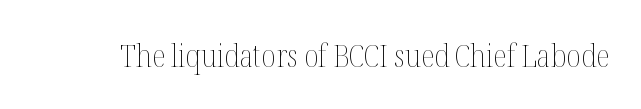
Q: Is the text bold? A: No.
Q: Is the text italic (slanted)? A: No, it is upright.
Q: Is the text underlined? A: No.
Q: Is the spacing between letters normal or unusually wide? A: Normal.
Q: Width (condensed, normal, or wide)? A: Condensed.
Q: Stroke contrast? A: Medium.
Q: x-height? A: Medium.
Q: Monospaced? A: No.
